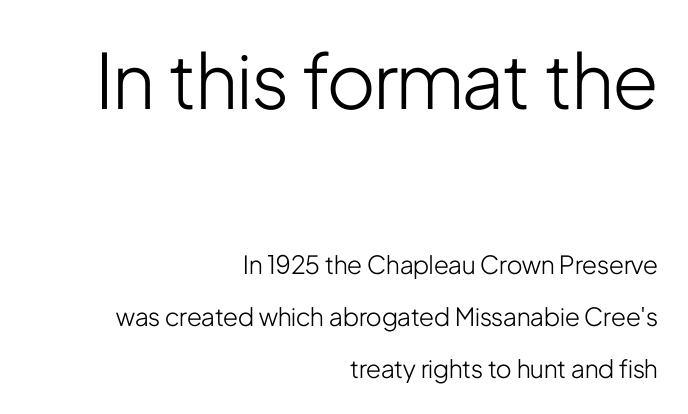
The image shows 76 px light, condensed sans-serif type, upright; set right-aligned, loose line spacing (2.07x), normal letter spacing, not underlined; the first (top) block is 3.04x larger; low stroke contrast and a medium x-height.
